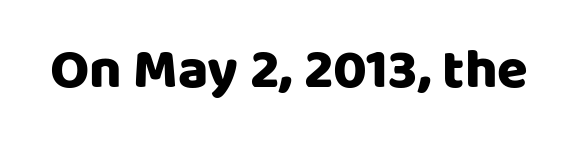
The image shows 56 px heavy sans-serif type, upright; set normal letter spacing, not underlined; low stroke contrast and a large x-height.
